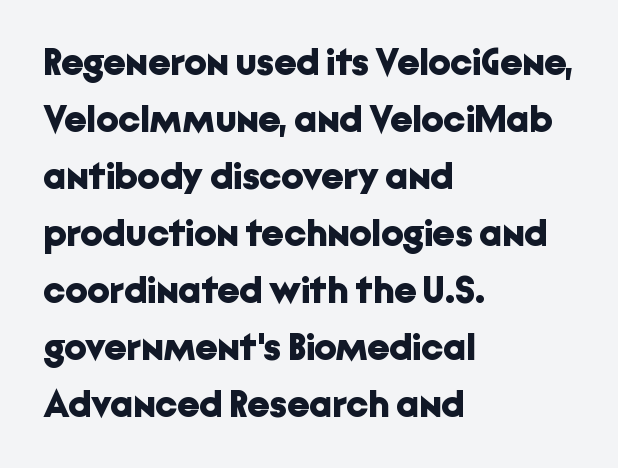
Posture: straight, roman, zero tilt. Type without underlining. Chunky letters — that's bold for sure. Whoever set this chose a conventional vertical rhythm. A typesetter would label this face a sans.
